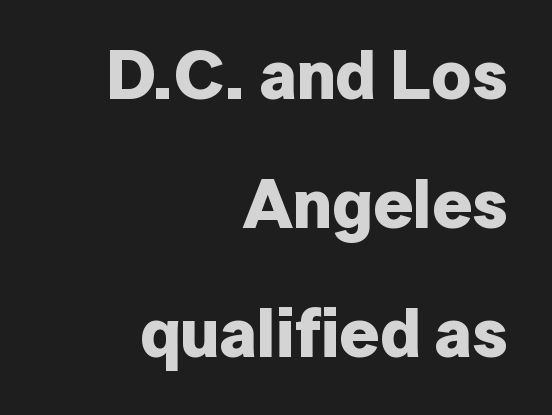
{"serif": "no", "italic": "no", "bold": "yes", "weight": "bold", "width": "normal", "stroke_contrast": "low", "x_height": "medium", "monospaced": "no", "underline": "no", "align": "right", "line_spacing_ratio": 1.87, "letter_spacing": "normal", "letter_spacing_em": 0.0, "glyph_px": 69}
